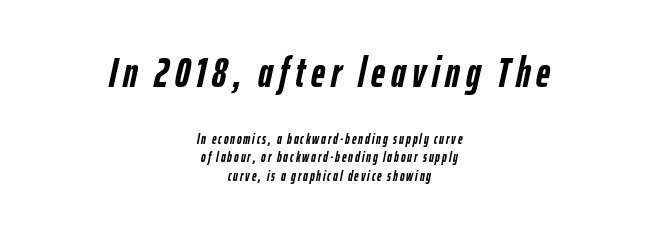
The image shows 43 px semibold, condensed type, italic (leaning right); set centered, normal line spacing (1.3x), not underlined; the first (top) block is 3.07x larger; low stroke contrast and a medium x-height.
